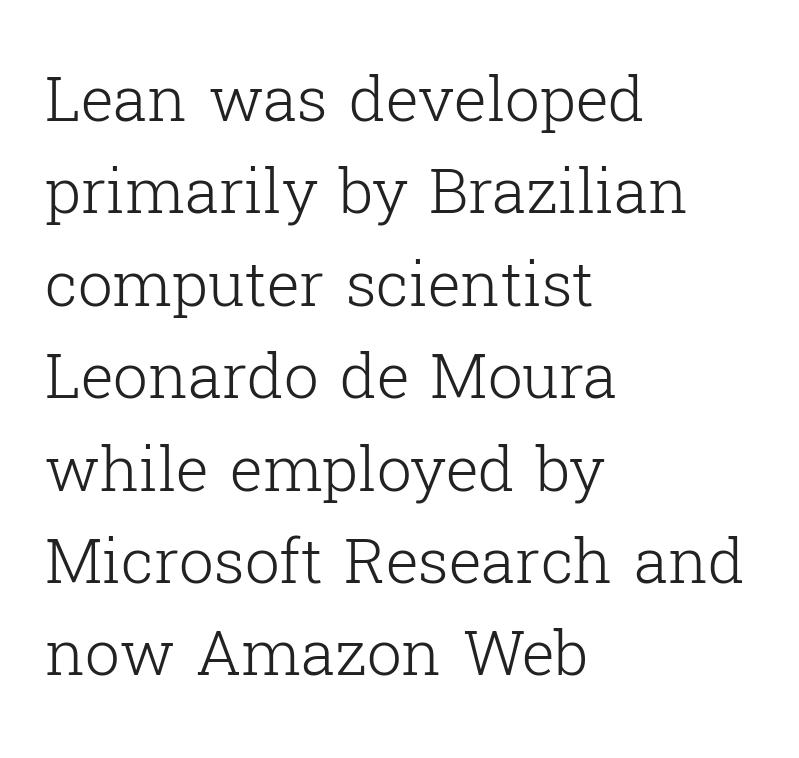
What's the leading like? Ordinary, nothing unusual. The glyphs are unaccompanied by any horizontal stroke below them. You could not count columns in this text — the font is proportionally spaced. You can tell from the footed stems that serif type was used. Alignment: flush left.
